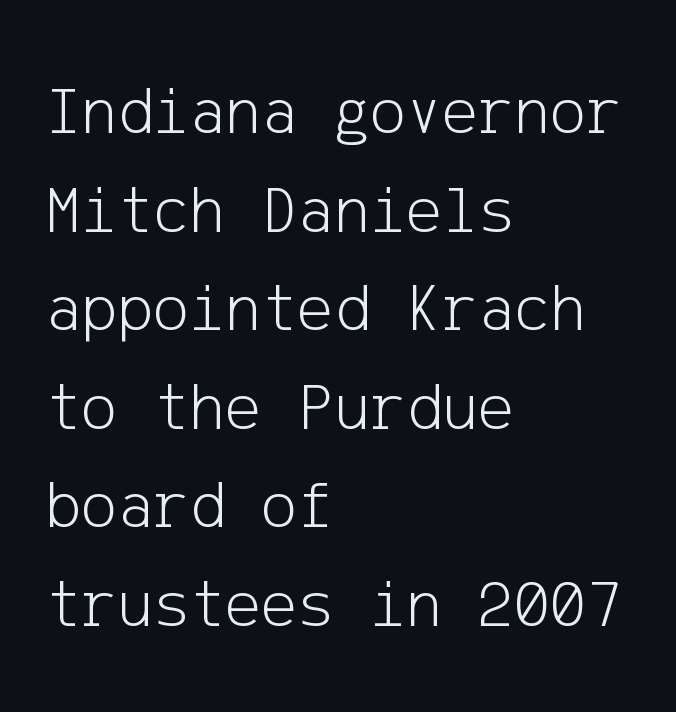
The image shows 68 px light sans-serif type, upright; set left-aligned, normal line spacing (1.45x), normal letter spacing, not underlined; low stroke contrast and a medium x-height.
